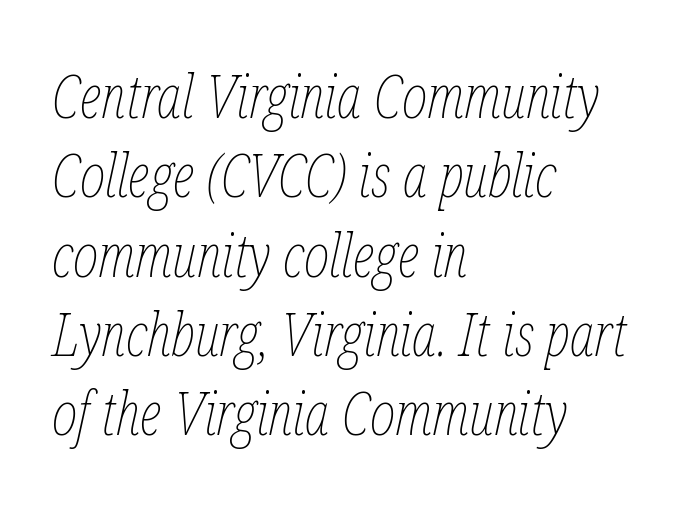
The image shows 61 px thin, condensed type, italic (leaning right); set left-aligned, normal line spacing (1.3x), normal letter spacing, not underlined; low stroke contrast and a medium x-height.
